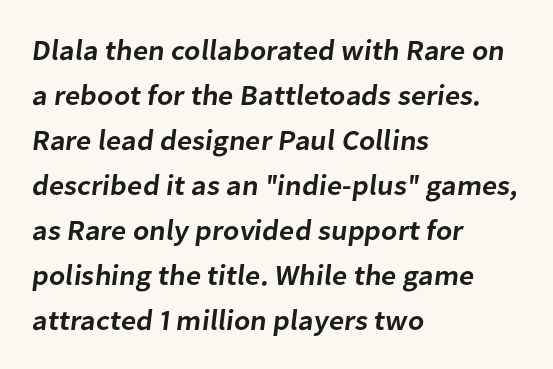
{"serif": "no", "bold": "semi", "weight": "semibold", "width": "normal", "stroke_contrast": "low", "x_height": "medium", "monospaced": "no", "underline": "no", "align": "left", "line_spacing": "normal", "line_spacing_ratio": 1.55, "letter_spacing": "normal", "letter_spacing_em": 0.0, "glyph_px": 29}
